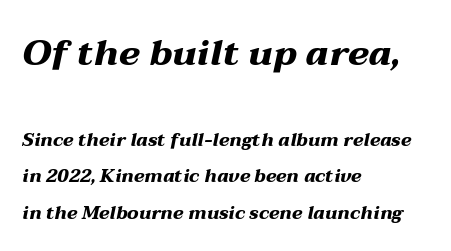
{"italic": "yes", "lean": "right", "slant_degrees": 12, "bold": "yes", "weight": "heavy", "width": "wide", "stroke_contrast": "medium", "x_height": "medium", "monospaced": "no", "underline": "no", "align": "left", "line_spacing": "loose", "line_spacing_ratio": 2.03, "letter_spacing": "normal", "letter_spacing_em": 0.0, "larger_block": "first", "size_ratio": 2.0, "glyph_px": 36}
